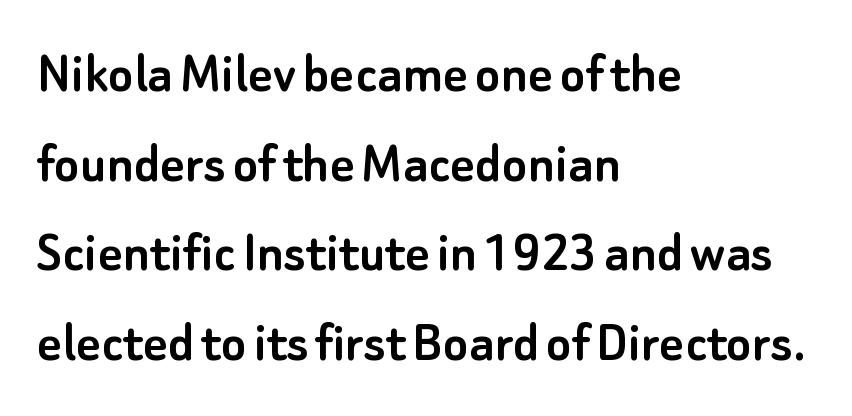
Q: Is the text italic (slanted)? A: No, it is upright.
Q: Is the typeface a serif or a sans-serif typeface? A: Sans-serif.
Q: Is the text underlined? A: No.
Q: How is the paragraph aligned? A: Left-aligned.
Q: Is the spacing between letters normal or unusually wide? A: Normal.
Q: Is the spacing between lines tight, normal or loose? A: Normal.
Q: Width (condensed, normal, or wide)? A: Normal.
Q: Stroke contrast? A: Low.
Q: x-height? A: Small.
Q: Monospaced? A: No.
